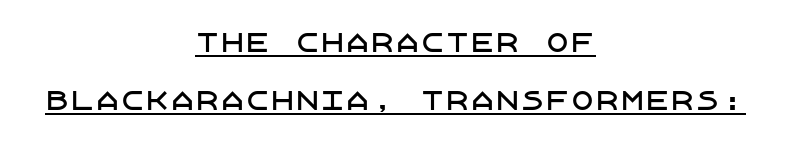
Q: Is the text italic (slanted)? A: No, it is upright.
Q: Is the text underlined? A: Yes.
Q: How is the paragraph aligned? A: Centered.
Q: Is the spacing between letters normal or unusually wide? A: Normal.
Q: Is the spacing between lines tight, normal or loose? A: Loose.
